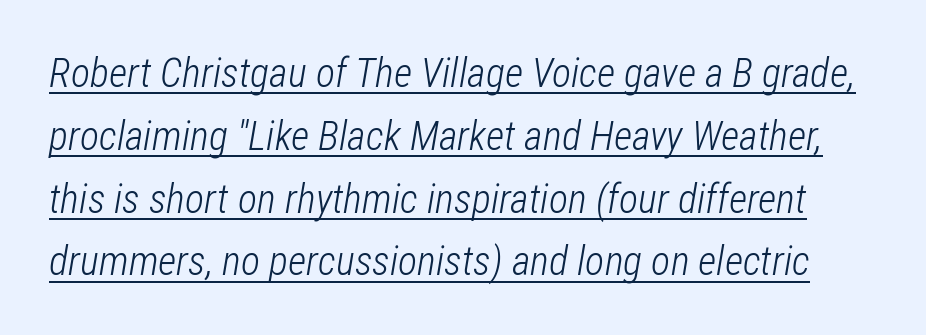
Q: Is the text bold? A: No.
Q: Is the text italic (slanted)? A: Yes, it leans right by about 12 degrees.
Q: Is the text underlined? A: Yes.
Q: Is the spacing between letters normal or unusually wide? A: Normal.
Q: Is the spacing between lines tight, normal or loose? A: Normal.
Q: Width (condensed, normal, or wide)? A: Condensed.
Q: Stroke contrast? A: Low.
Q: x-height? A: Medium.
Q: Monospaced? A: No.
